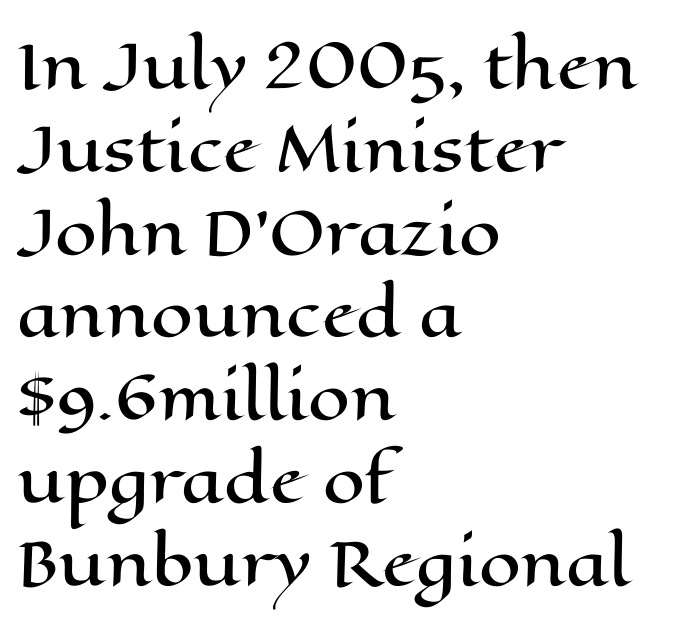
{"italic": "no", "width": "wide", "stroke_contrast": "high", "x_height": "medium", "monospaced": "no", "underline": "no", "align": "left", "line_spacing": "normal", "line_spacing_ratio": 1.38, "letter_spacing": "normal", "letter_spacing_em": 0.0, "glyph_px": 60}
